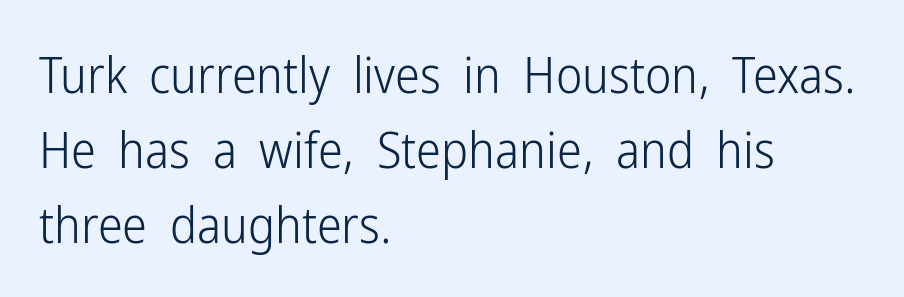
The image shows 50 px light, condensed sans-serif type, upright; set left-aligned, normal line spacing (1.5x), normal letter spacing, not underlined; low stroke contrast and a medium x-height.
